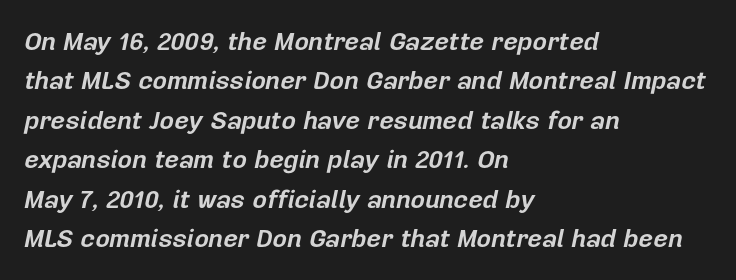
In terms of leading, this rendering sits right in the middle. Only glyphs here, with clear space below each row. Each word holds together tightly as a unit, with standard inter-letter gaps. The ragged edge is on the right, which tells us the setting is flush left.
